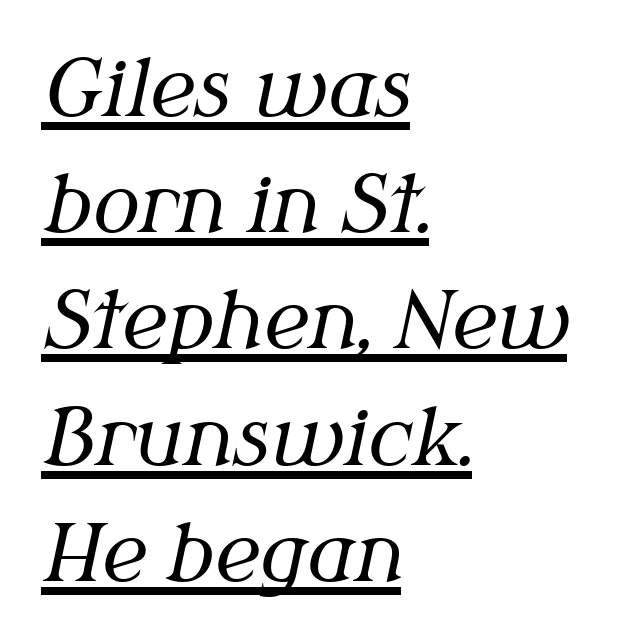
The image shows 78 px regular-weight serif type, italic (leaning right); set left-aligned, normal line spacing (1.49x), normal letter spacing, underlined; medium stroke contrast and a medium x-height.
